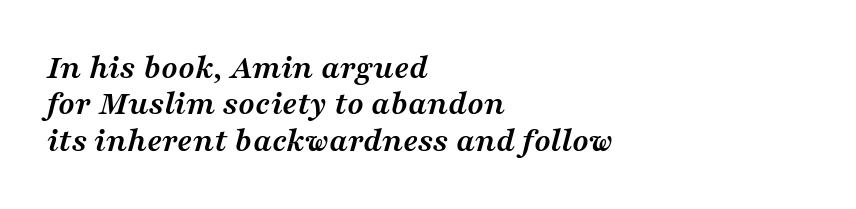
The image shows 34 px semibold, wide serif type, italic (leaning right); set left-aligned, tight line spacing (1.07x), normal letter spacing, not underlined; medium stroke contrast and a medium x-height.
